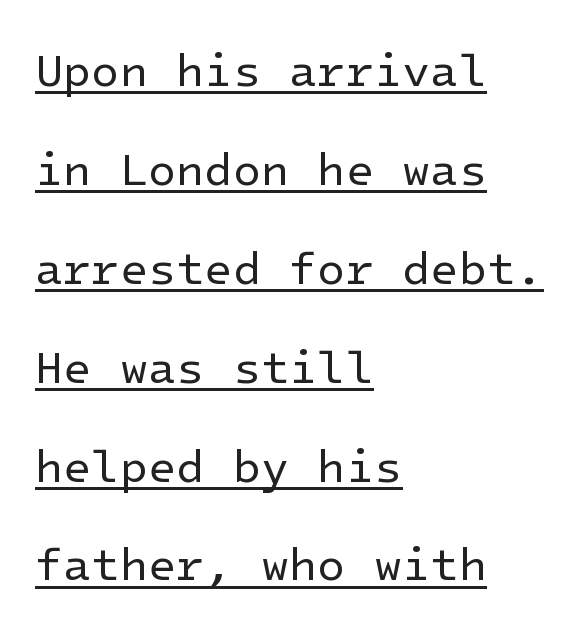
The image shows 46 px regular-weight sans-serif type, upright; set left-aligned, loose line spacing (2.15x), normal letter spacing, underlined; low stroke contrast and a medium x-height.
